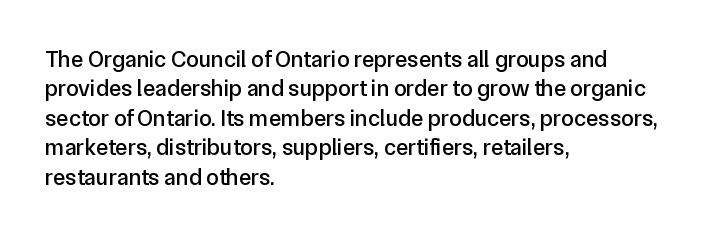
Q: Is the text italic (slanted)? A: No, it is upright.
Q: Is the text underlined? A: No.
Q: How is the paragraph aligned? A: Left-aligned.
Q: Is the spacing between letters normal or unusually wide? A: Normal.
Q: Is the spacing between lines tight, normal or loose? A: Normal.
